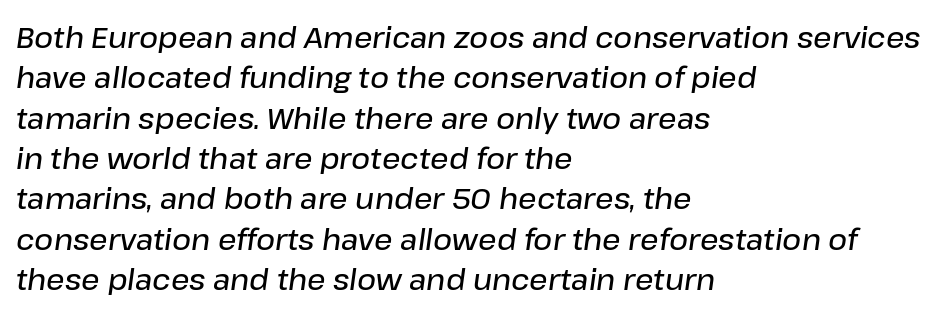
The image shows 29 px semibold type, italic (leaning right); set left-aligned, normal line spacing (1.39x), normal letter spacing, not underlined; low stroke contrast and a medium x-height.
